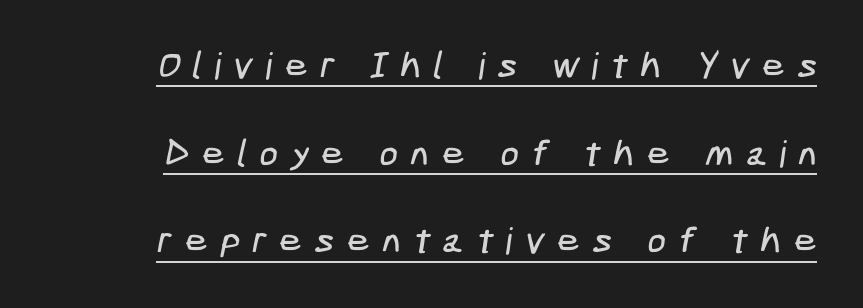
The image shows 37 px condensed sans-serif type; set loose line spacing (2.37x), unusually wide letter spacing (+0.32 em), underlined; low stroke contrast and a medium x-height.
